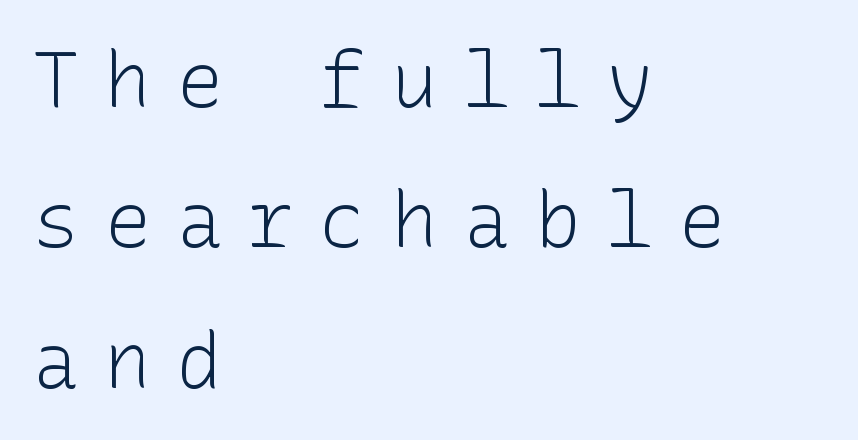
The setting favours the left margin, as ordinary paragraphs usually do. The passage shown has open, widely tracked lettering throughout. These lines are composed in type without serifs. The weight tops out at a normal text grade.
